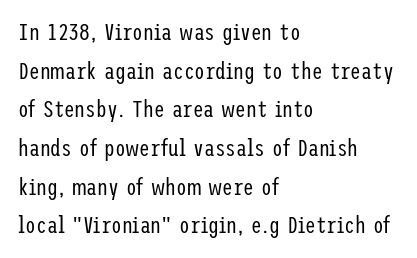
Q: Is the text bold? A: No.
Q: Is the text italic (slanted)? A: No, it is upright.
Q: Is the text underlined? A: No.
Q: How is the paragraph aligned? A: Left-aligned.
Q: Is the spacing between letters normal or unusually wide? A: Normal.
Q: Is the spacing between lines tight, normal or loose? A: Normal.
